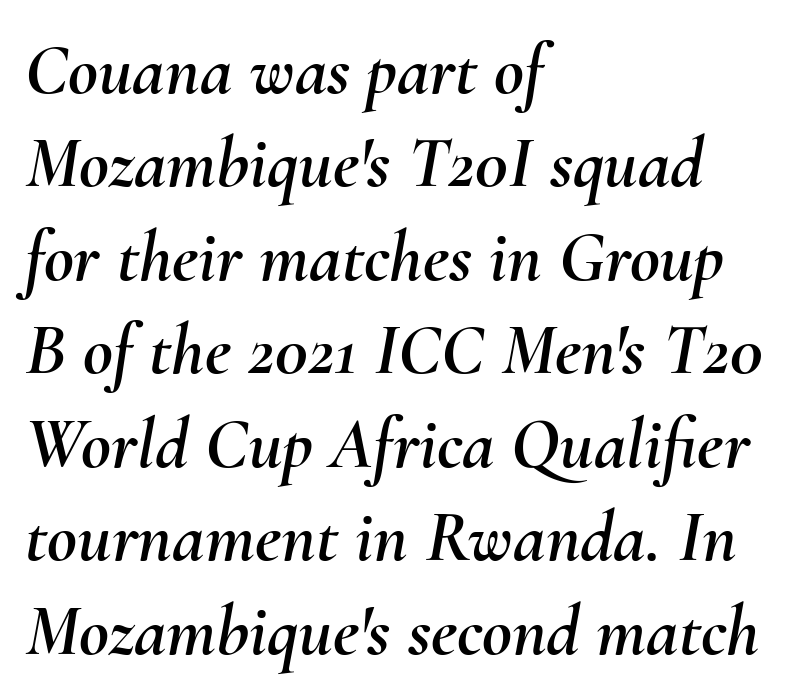
{"italic": "yes", "lean": "right", "slant_degrees": 10, "width": "normal", "stroke_contrast": "medium", "x_height": "small", "monospaced": "no", "underline": "no", "align": "left", "line_spacing": "normal", "line_spacing_ratio": 1.28, "letter_spacing": "normal", "letter_spacing_em": 0.0, "glyph_px": 73}
